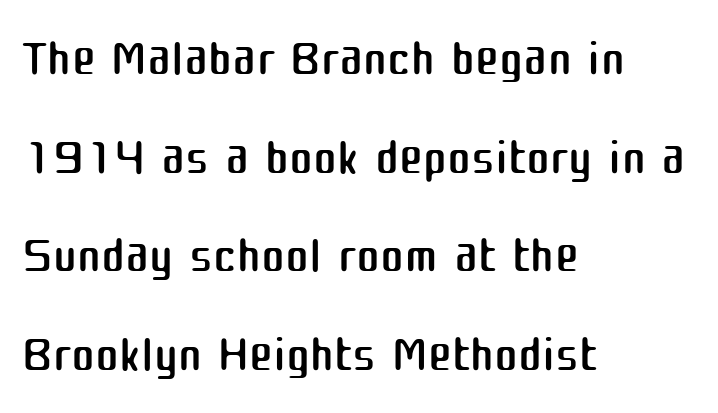
Q: Is the text bold? A: No.
Q: Is the text italic (slanted)? A: No, it is upright.
Q: Is the typeface a serif or a sans-serif typeface? A: Sans-serif.
Q: Is the text underlined? A: No.
Q: How is the paragraph aligned? A: Left-aligned.
Q: Is the spacing between letters normal or unusually wide? A: Normal.
Q: Is the spacing between lines tight, normal or loose? A: Normal.
Q: Width (condensed, normal, or wide)? A: Normal.
Q: Stroke contrast? A: Medium.
Q: x-height? A: Medium.
Q: Monospaced? A: No.
